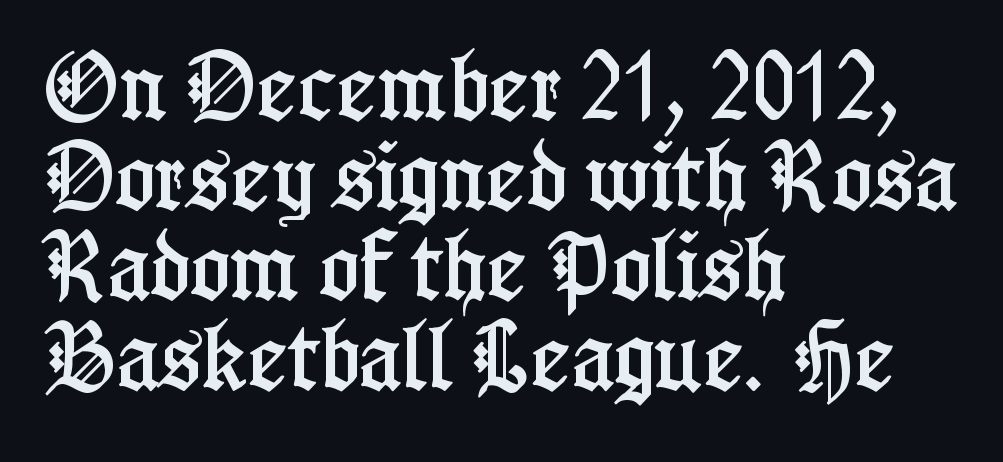
Posture: upright roman. You could call the tracking neutral — neither tight nor loose. Layout note: lines flush left. Do the characters align in a grid? No, the font is proportional. The strip under each line holds only bare page.
